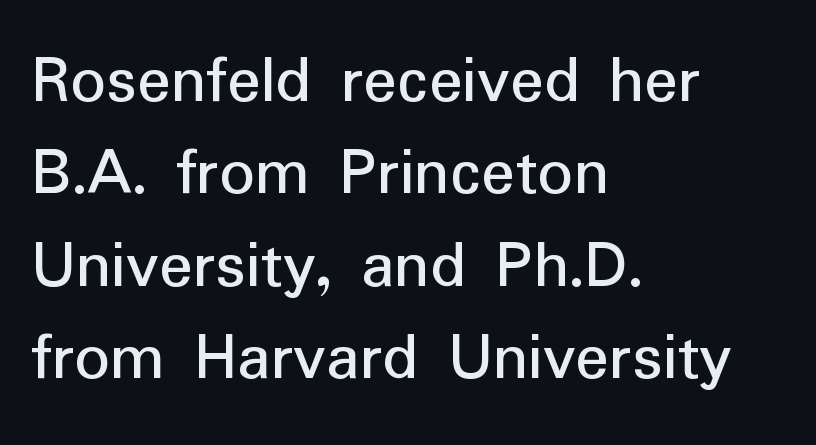
The image shows 70 px sans-serif type, upright; set left-aligned, normal line spacing (1.32x), normal letter spacing, not underlined; low stroke contrast and a medium x-height.
